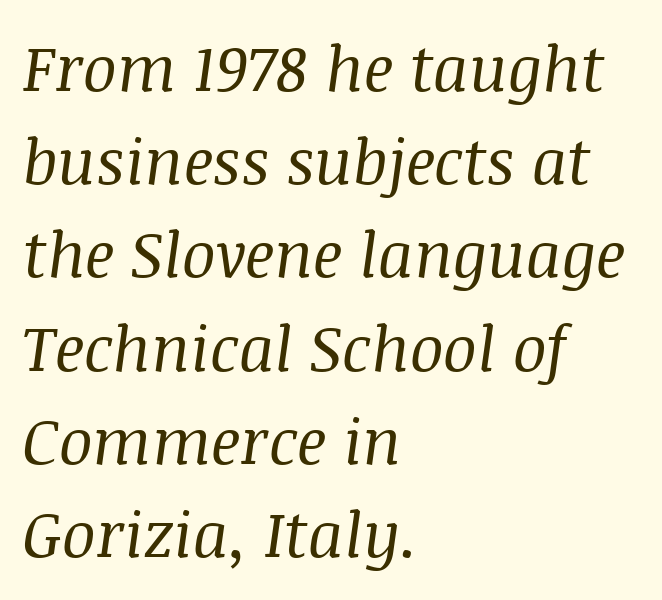
{"serif": "yes", "italic": "yes", "lean": "right", "slant_degrees": 8, "bold": "no", "weight": "regular", "width": "normal", "stroke_contrast": "medium", "x_height": "large", "monospaced": "no", "underline": "no", "align": "left", "line_spacing": "normal", "line_spacing_ratio": 1.48, "letter_spacing": "normal", "letter_spacing_em": 0.0, "glyph_px": 63}
